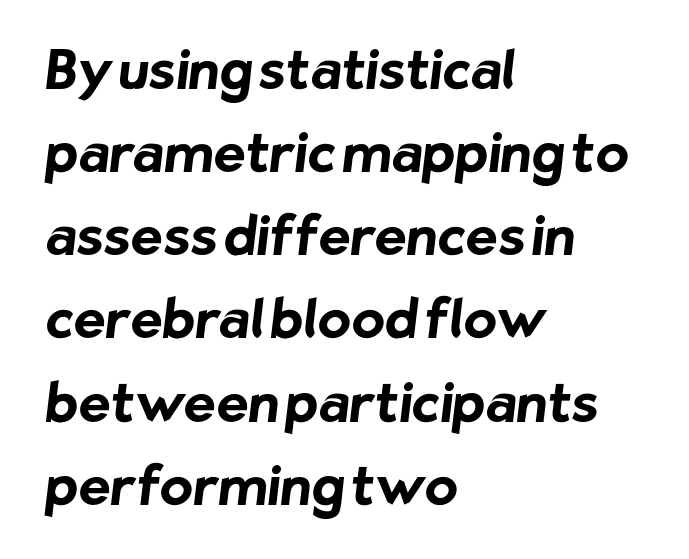
Stroke thickness is high; the sample reads as a true bold. Only glyphs here, with clear space below each row. Vertical spacing — default. The type is set solid horizontally, with unmodified tracking.
